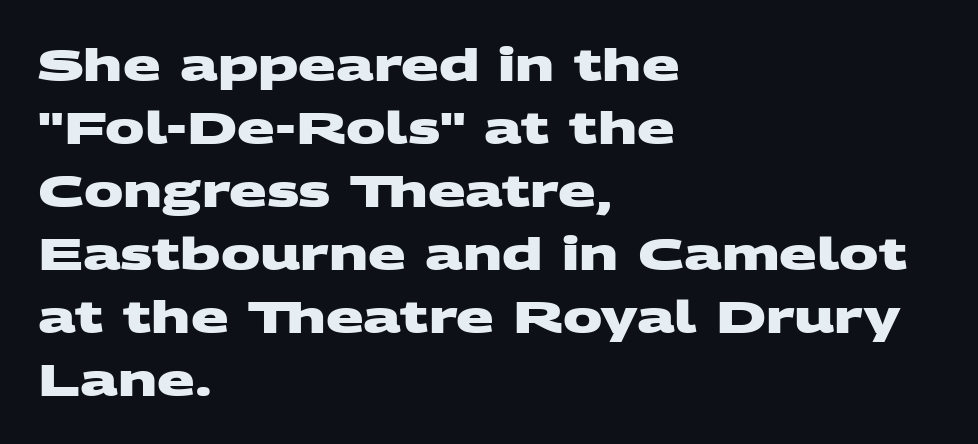
You could call the tracking neutral — neither tight nor loose. Underline: absent. The face used here has the dense, thick strokes of a bold. Evenly set lines give the paragraph a standard silhouette. No feet cap the strokes, marking this as sans-serif type. These lines stack with their left ends in a neat column.
